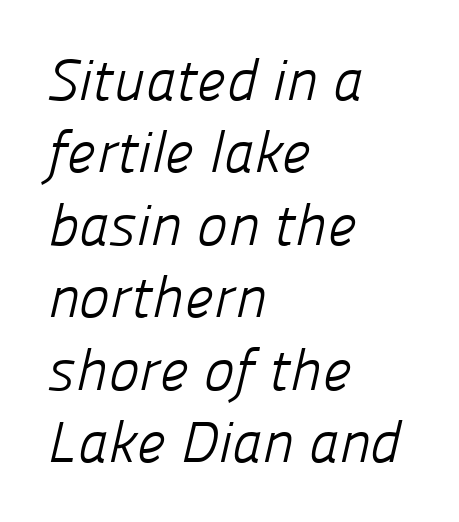
Q: Is the text bold? A: No.
Q: Is the typeface a serif or a sans-serif typeface? A: Sans-serif.
Q: Is the text underlined? A: No.
Q: How is the paragraph aligned? A: Left-aligned.
Q: Is the spacing between letters normal or unusually wide? A: Normal.
Q: Is the spacing between lines tight, normal or loose? A: Normal.
Q: Width (condensed, normal, or wide)? A: Normal.
Q: Stroke contrast? A: Low.
Q: x-height? A: Medium.
Q: Monospaced? A: No.
